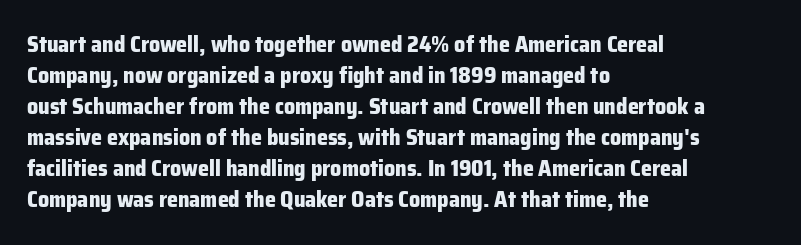
{"italic": "no", "bold": "yes", "underline": "no", "align": "left", "line_spacing": "normal", "line_spacing_ratio": 1.41, "letter_spacing": "normal", "letter_spacing_em": 0.0, "glyph_px": 22}
